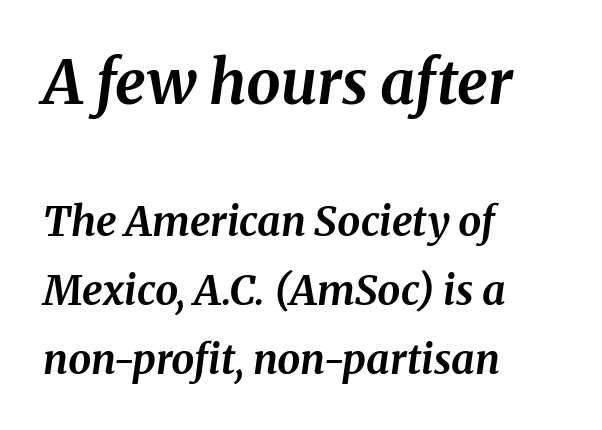
The image shows 61 px bold type, italic (leaning right); set left-aligned, normal line spacing (1.69x), normal letter spacing, not underlined; the first (top) block is 1.49x larger; medium stroke contrast and a medium x-height.
